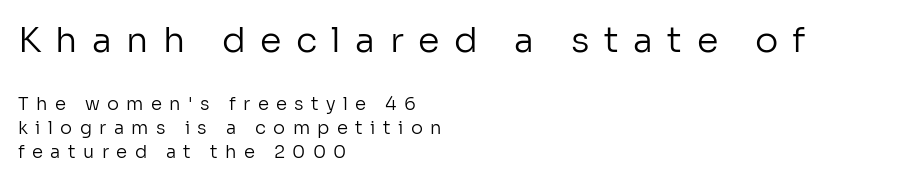
{"serif": "no", "italic": "no", "bold": "no", "weight": "regular", "width": "normal", "stroke_contrast": "low", "x_height": "medium", "monospaced": "no", "underline": "no", "align": "left", "line_spacing": "normal", "line_spacing_ratio": 1.32, "letter_spacing": "wide", "letter_spacing_em": 0.41, "larger_block": "first", "size_ratio": 1.94, "glyph_px": 35}
